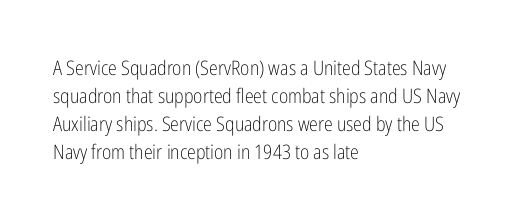
{"italic": "no", "bold": "no", "underline": "no", "align": "left", "line_spacing": "normal", "line_spacing_ratio": 1.4, "letter_spacing": "normal", "letter_spacing_em": 0.0, "glyph_px": 20}
